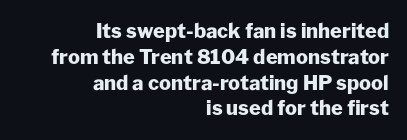
Every letter is thick-stroked: bold, no question. One-word summary of the alignment: right. Caption: standard tracking, unaltered. Rows of type keep a routine distance in the vertical direction.
